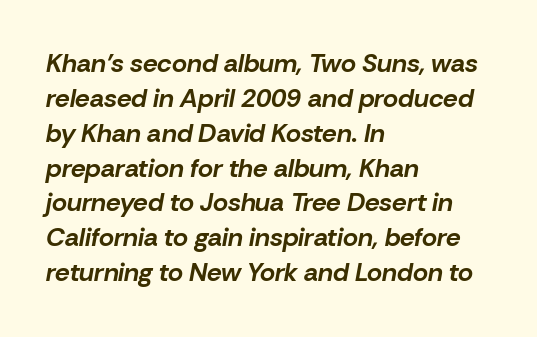
{"italic": "yes", "lean": "right", "slant_degrees": 10, "bold": "yes", "underline": "no", "align": "left", "line_spacing": "normal", "line_spacing_ratio": 1.34, "letter_spacing": "normal", "letter_spacing_em": 0.0, "glyph_px": 26}
